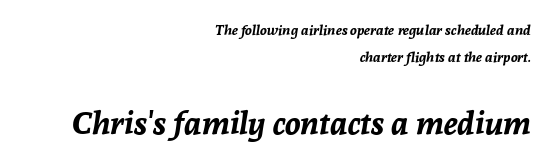
The foot of each line stays bare and open. Rendered with sloped, italic letterforms. The lines in this sample share a right terminus and differ only in where they begin. Two sizes are in play, and the larger belongs to the second block. You could not count columns in this text — the font is proportionally spaced. In terms of letterspacing, this is plain default setting.
